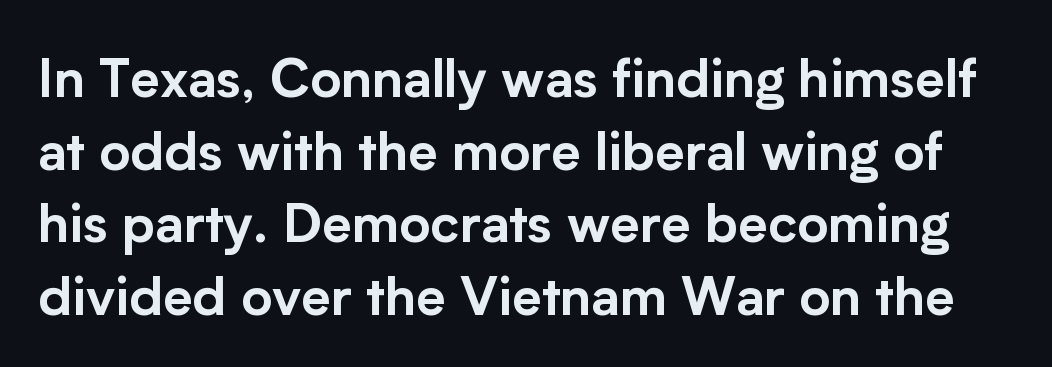
Font category for this specimen: sans-serif. In terms of leading, this rendering sits right in the middle. Rendered with straight, roman letterforms. Spacing verdict: proportional, widths tailored to each character. Rule under the text: the space is simply empty. Observe the ordinary spacing: letters are neighbours, not strangers.
